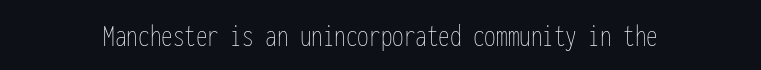
The image shows 33 px thin, condensed type, upright, monospaced; set normal letter spacing, not underlined; low stroke contrast and a medium x-height.
